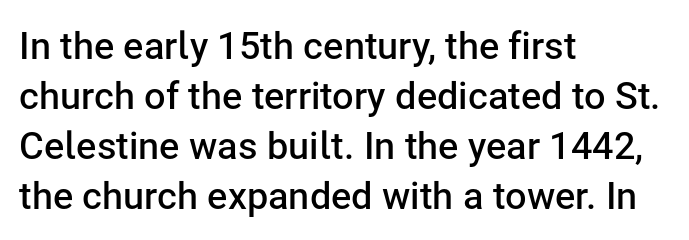
Compared with typical paragraphs, the rows here are spaced about the same. The string is rendered with underlining switched off. Between one letter and the next there's only the usual sliver of space. It's the straight-up-and-down kind of type. Heft: intermediate — a semibold.
